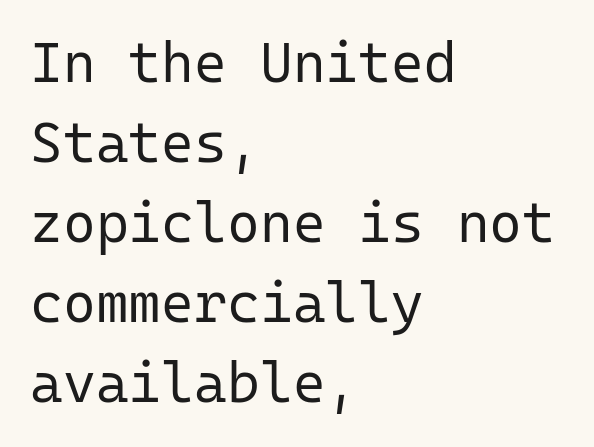
The image shows 56 px regular-weight sans-serif type, upright, monospaced; set left-aligned, normal line spacing (1.43x), normal letter spacing, not underlined; low stroke contrast and a medium x-height.
